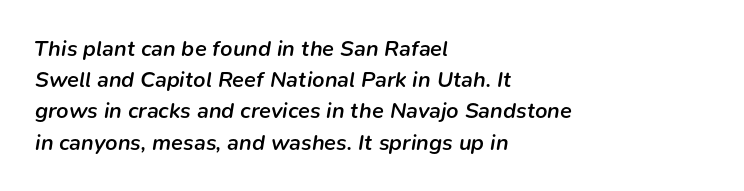
The image shows 22 px text type, italic (leaning right); set left-aligned, normal line spacing (1.42x), normal letter spacing, not underlined.
